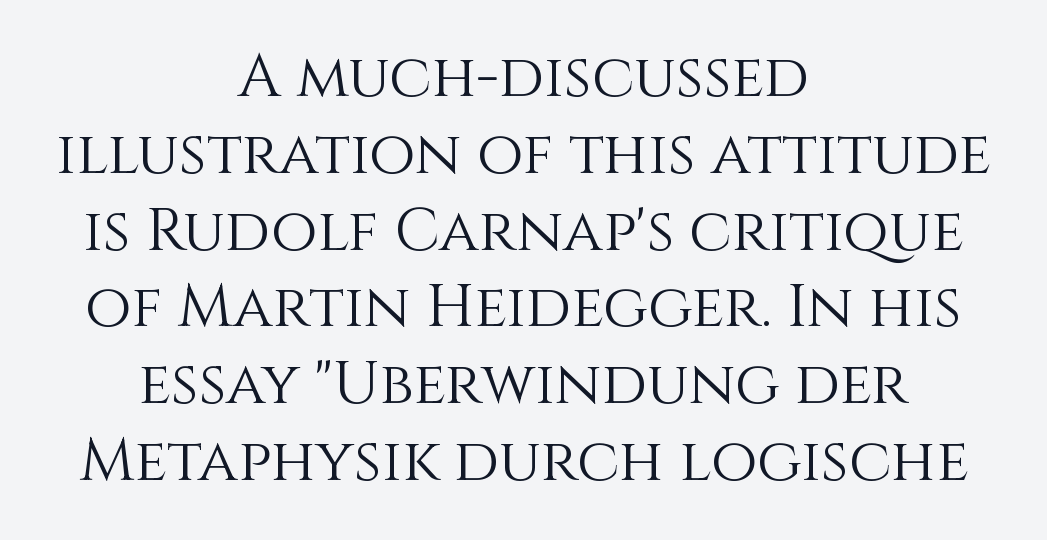
{"italic": "no", "bold": "no", "weight": "light", "width": "normal", "stroke_contrast": "medium", "x_height": "large", "monospaced": "no", "underline": "no", "align": "center", "line_spacing": "normal", "line_spacing_ratio": 1.28, "letter_spacing": "normal", "letter_spacing_em": 0.0, "glyph_px": 60}
